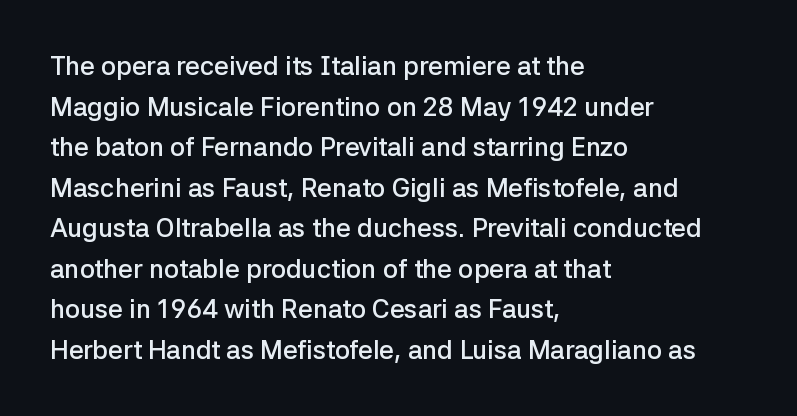
Compared with an ordinary text face, these strokes are moderately heavier — a semibold. Rendered with straight, roman letterforms. Beneath every word, the page is bare. Vertical spacing — default. What stands out about the letter spacing? Nothing — it is the standard amount.
